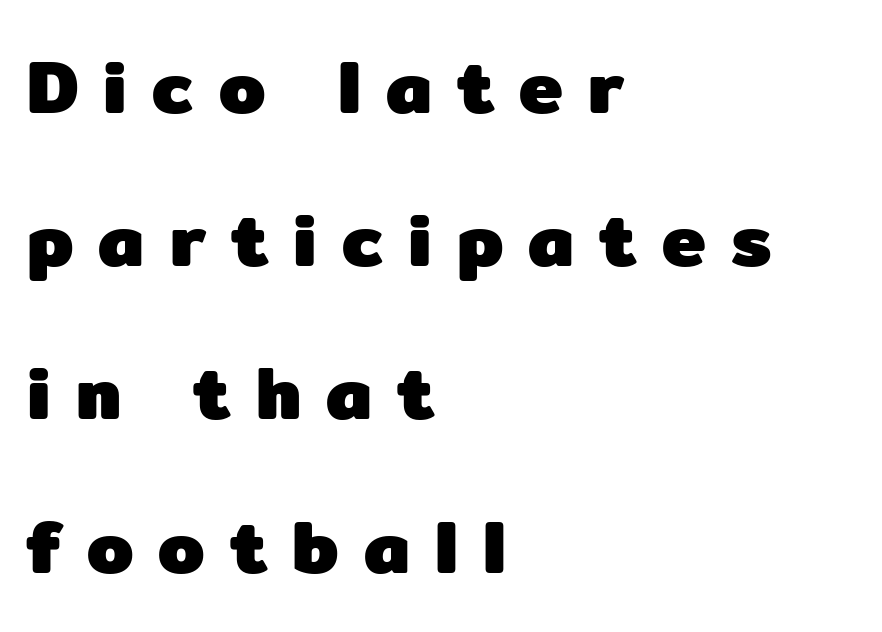
The image shows 74 px heavy sans-serif type, upright; set left-aligned, loose line spacing (2.07x), unusually wide letter spacing (+0.34 em), not underlined; low stroke contrast and a medium x-height.
